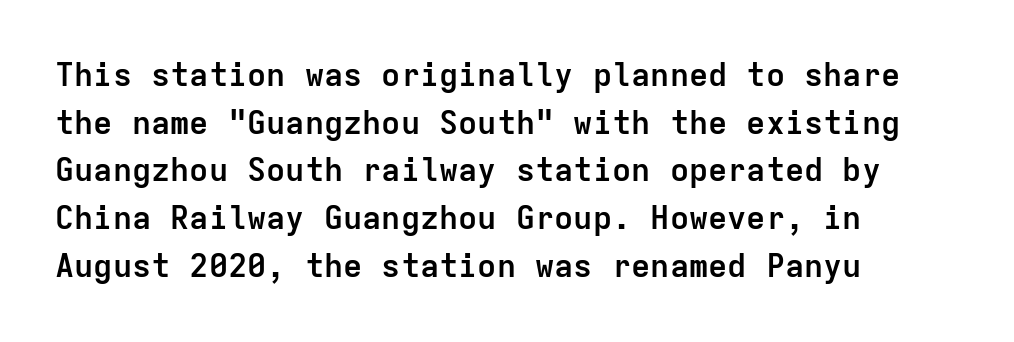
The image shows 32 px semibold sans-serif type, upright, monospaced; set left-aligned, normal line spacing (1.49x), normal letter spacing, not underlined; low stroke contrast and a medium x-height.
